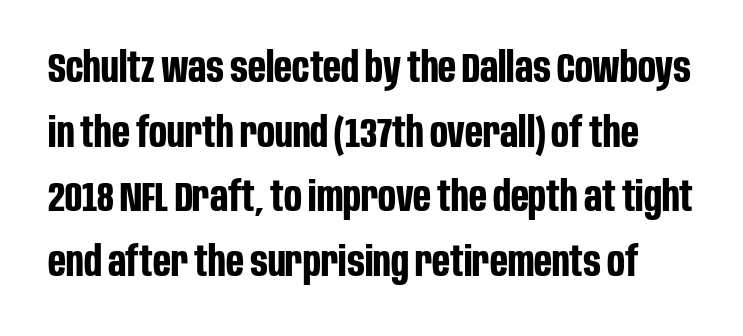
You can tell it's not italic because the verticals are truly vertical. Think of a printed novel: that variable character pitch is what you see here. The rendering uses a bold face; every stroke is thick and dark. Beneath every word, the page is bare.
